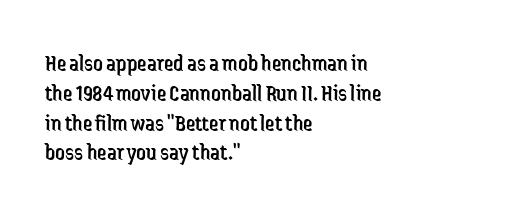
Q: Is the text bold? A: No.
Q: Is the text italic (slanted)? A: No, it is upright.
Q: Is the text underlined? A: No.
Q: How is the paragraph aligned? A: Left-aligned.
Q: Is the spacing between letters normal or unusually wide? A: Normal.
